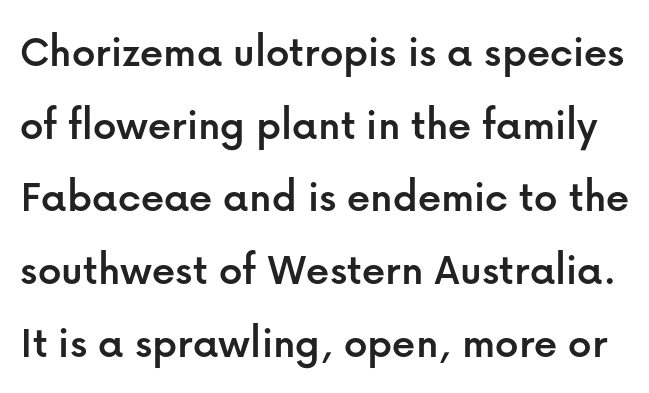
{"serif": "no", "italic": "no", "width": "normal", "stroke_contrast": "low", "x_height": "medium", "monospaced": "no", "underline": "no", "line_spacing": "normal", "line_spacing_ratio": 1.58, "letter_spacing": "normal", "letter_spacing_em": 0.0, "glyph_px": 46}
